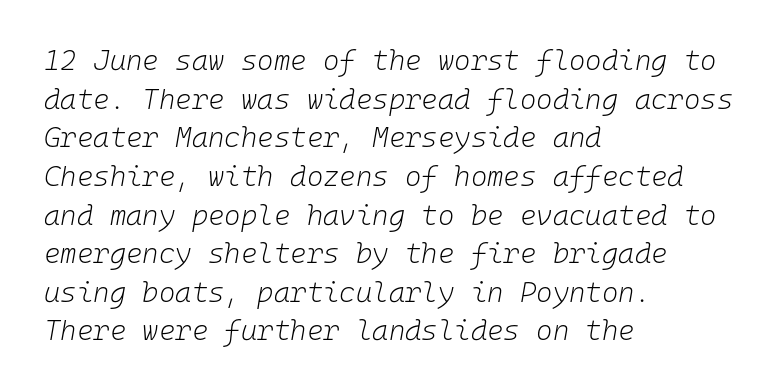
Q: Is the text bold? A: No.
Q: Is the text italic (slanted)? A: Yes, it leans right by about 10 degrees.
Q: Is the text underlined? A: No.
Q: How is the paragraph aligned? A: Left-aligned.
Q: Is the spacing between letters normal or unusually wide? A: Normal.
Q: Is the spacing between lines tight, normal or loose? A: Normal.
Q: Width (condensed, normal, or wide)? A: Normal.
Q: Stroke contrast? A: Low.
Q: x-height? A: Medium.
Q: Monospaced? A: Yes.
